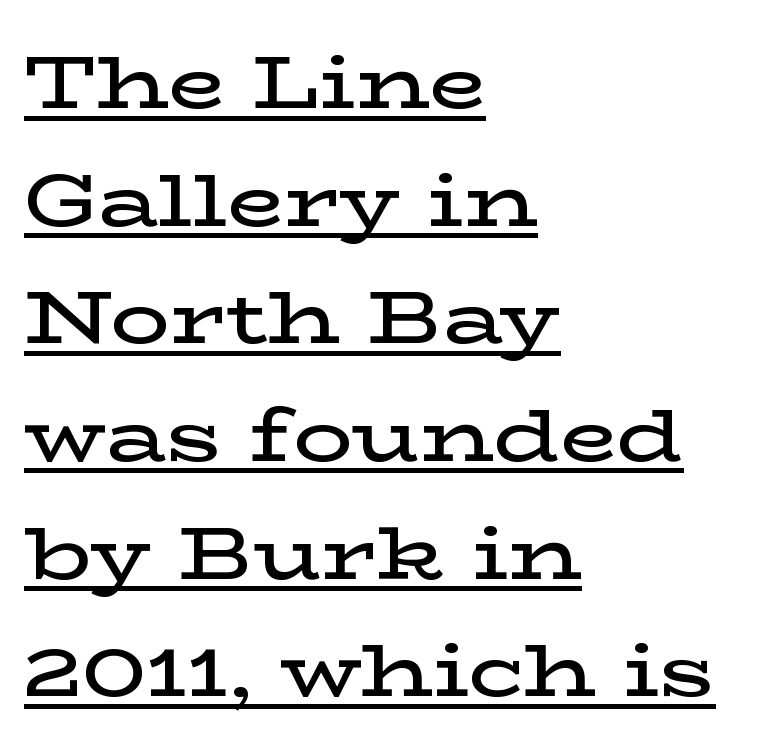
The image shows 74 px semibold, wide serif type, upright; set left-aligned, normal line spacing (1.59x), normal letter spacing, underlined; low stroke contrast and a medium x-height.
